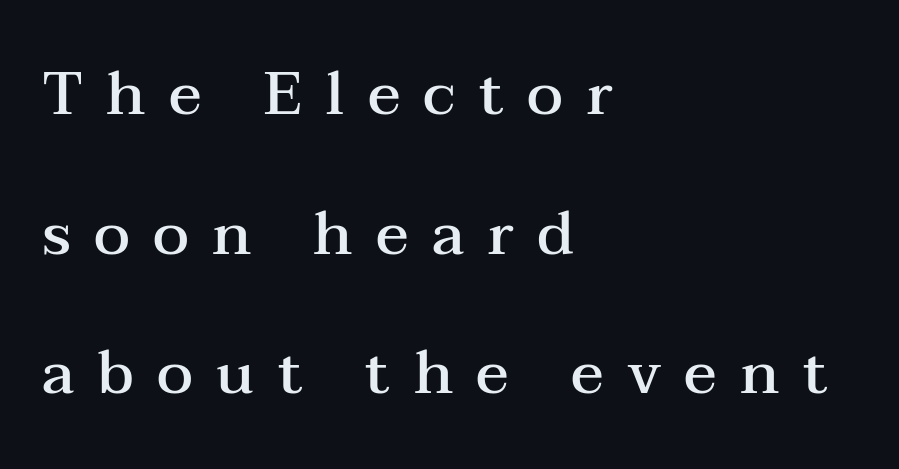
Q: Is the text bold? A: Semi-bold.
Q: Is the text italic (slanted)? A: No, it is upright.
Q: Is the typeface a serif or a sans-serif typeface? A: Serif.
Q: Is the text underlined? A: No.
Q: How is the paragraph aligned? A: Left-aligned.
Q: Is the spacing between letters normal or unusually wide? A: Unusually wide.
Q: Is the spacing between lines tight, normal or loose? A: Loose.
Q: Width (condensed, normal, or wide)? A: Wide.
Q: Stroke contrast? A: Medium.
Q: x-height? A: Medium.
Q: Monospaced? A: No.
